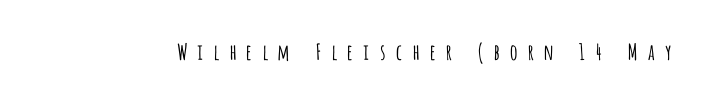
{"italic": "no", "bold": "no", "underline": "no", "letter_spacing": "wide", "letter_spacing_em": 0.39, "glyph_px": 22}
